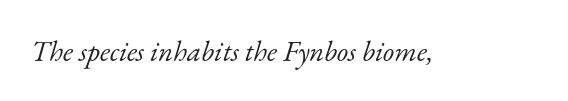
Stems and bowls with no extra thickness — not bold. You could call the tracking neutral — neither tight nor loose. Proportional: the letters do not fall into vertical columns. An italicized treatment has been applied to the whole sample. This is serif lettering, the kind often seen in printed books. The space directly below the letters is spotless.
